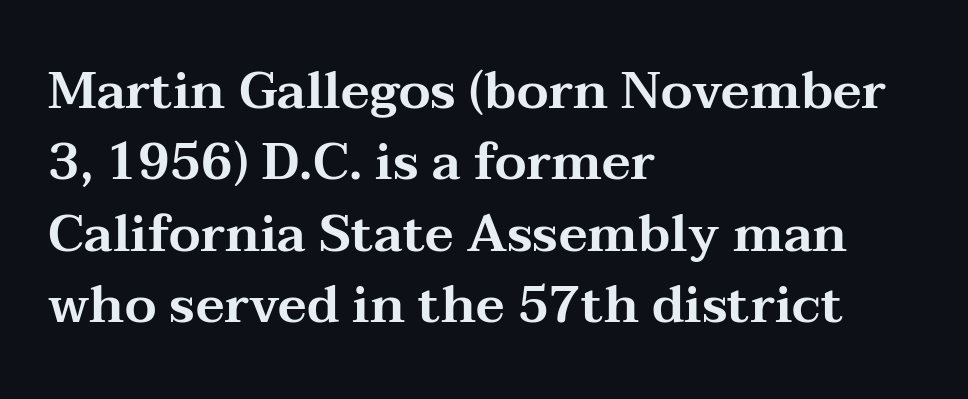
The image shows 51 px wide serif type, upright; set left-aligned, normal line spacing (1.4x), normal letter spacing, not underlined; medium stroke contrast and a medium x-height.
